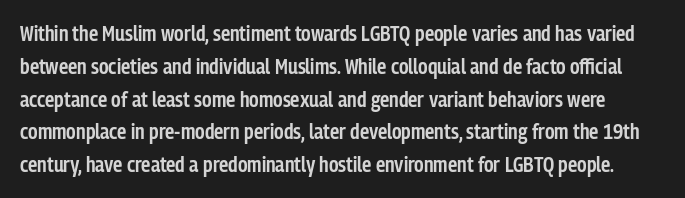
The image shows 21 px text type, upright; set normal line spacing (1.56x), normal letter spacing, not underlined.
